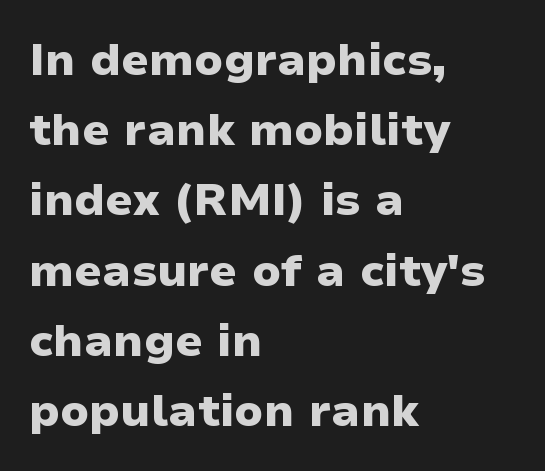
Q: Is the text bold? A: Yes.
Q: Is the text italic (slanted)? A: No, it is upright.
Q: Is the typeface a serif or a sans-serif typeface? A: Sans-serif.
Q: Is the text underlined? A: No.
Q: How is the paragraph aligned? A: Left-aligned.
Q: Is the spacing between letters normal or unusually wide? A: Normal.
Q: Is the spacing between lines tight, normal or loose? A: Normal.
Q: Width (condensed, normal, or wide)? A: Normal.
Q: Stroke contrast? A: Low.
Q: x-height? A: Medium.
Q: Monospaced? A: No.
